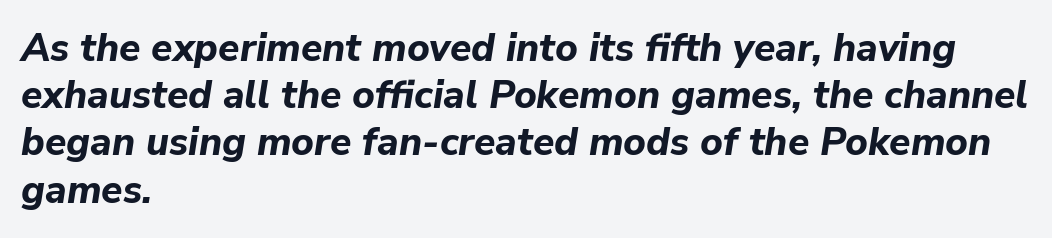
Q: Is the text bold? A: Yes.
Q: Is the text italic (slanted)? A: Yes, it leans right by about 9 degrees.
Q: Is the text underlined? A: No.
Q: How is the paragraph aligned? A: Left-aligned.
Q: Is the spacing between letters normal or unusually wide? A: Normal.
Q: Width (condensed, normal, or wide)? A: Normal.
Q: Stroke contrast? A: Low.
Q: x-height? A: Medium.
Q: Monospaced? A: No.
